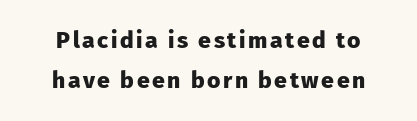
Q: Is the text bold? A: Yes.
Q: Is the text italic (slanted)? A: No, it is upright.
Q: Is the text underlined? A: No.
